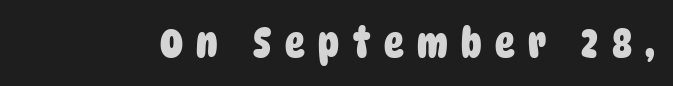
The image shows 41 px heavy, condensed sans-serif type; set unusually wide letter spacing (+0.33 em), not underlined; low stroke contrast and a large x-height.
